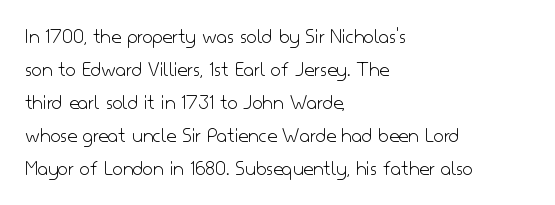
{"italic": "no", "bold": "no", "underline": "no", "align": "left", "line_spacing": "normal", "line_spacing_ratio": 1.5, "letter_spacing": "normal", "letter_spacing_em": 0.0, "glyph_px": 22}
